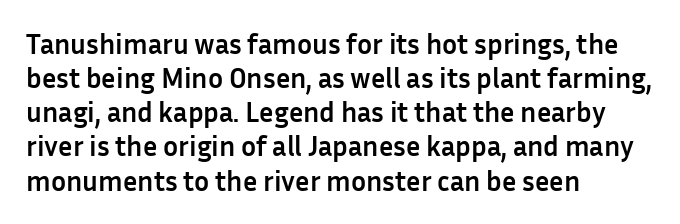
Letterform terminals end flat and unadorned throughout the passage. The passage is arranged the way most books set body copy — flush left. Chunky letters — that's bold for sure. The tracking reads as untouched default to a designer's eye. Varying glyph widths throughout — classic text-font behaviour. The type sits square on the baseline with zero lean.
